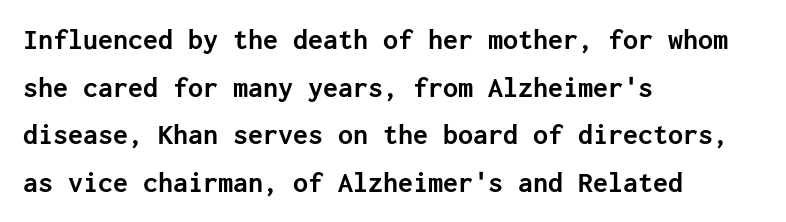
{"serif": "no", "italic": "no", "bold": "yes", "weight": "semibold", "width": "normal", "stroke_contrast": "low", "x_height": "medium", "underline": "no", "align": "left", "line_spacing": "normal", "line_spacing_ratio": 1.59, "letter_spacing": "normal", "letter_spacing_em": 0.0, "glyph_px": 30}
